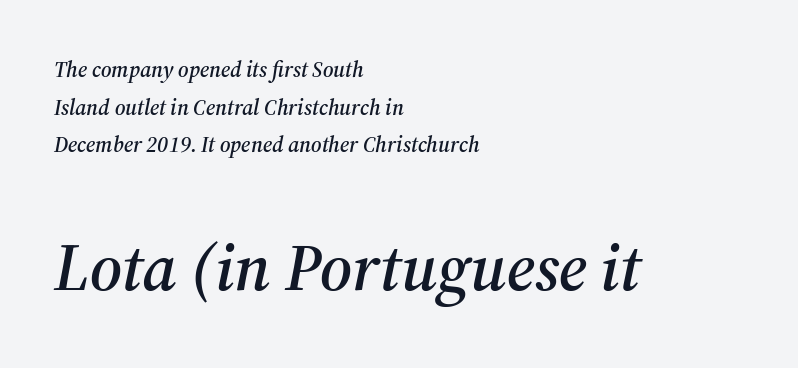
The image shows 67 px serif type, italic (leaning right); set left-aligned, line spacing 1.71x, normal letter spacing, not underlined; the second (bottom) block is 3.05x larger; medium stroke contrast and a medium x-height.
